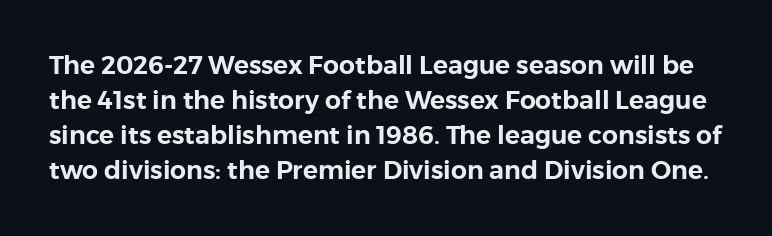
The image shows 25 px text type, upright; set normal line spacing (1.4x), normal letter spacing, not underlined.
